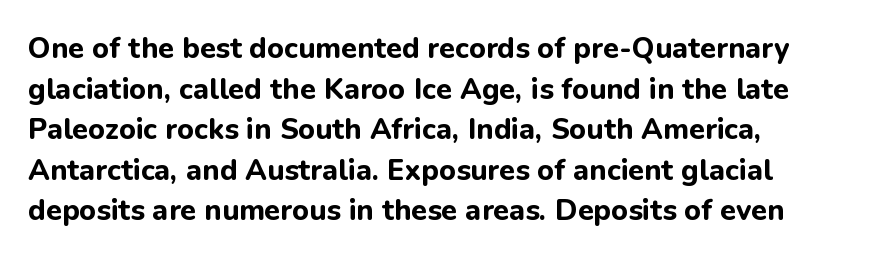
Q: Is the text bold? A: Yes.
Q: Is the text italic (slanted)? A: No, it is upright.
Q: Is the typeface a serif or a sans-serif typeface? A: Sans-serif.
Q: Is the text underlined? A: No.
Q: How is the paragraph aligned? A: Left-aligned.
Q: Is the spacing between letters normal or unusually wide? A: Normal.
Q: Is the spacing between lines tight, normal or loose? A: Normal.
Q: Width (condensed, normal, or wide)? A: Normal.
Q: Stroke contrast? A: Low.
Q: x-height? A: Medium.
Q: Monospaced? A: No.
